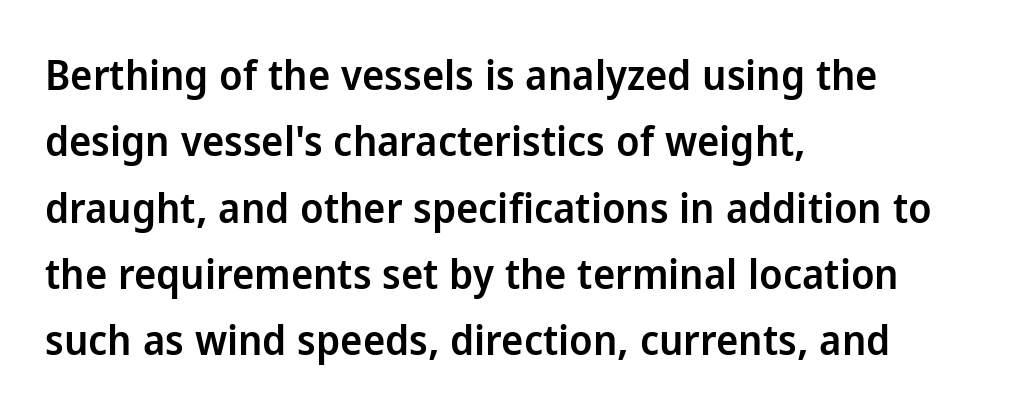
Nope, not italic — everything's standing straight. This is the in-between weight designers call semibold or demi. Character widths vary here, with narrow letters taking less room than wide ones. The paragraph has a hard left edge and a soft right edge. The vertical gap from one line to the next is medium.
